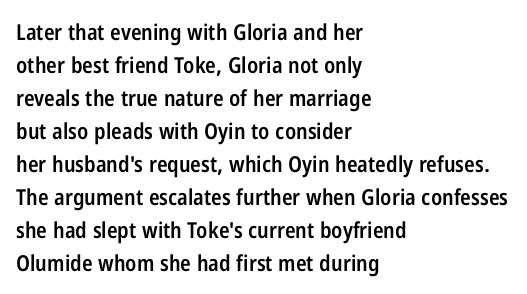
Q: Is the text bold? A: Semi-bold.
Q: Is the text italic (slanted)? A: No, it is upright.
Q: Is the text underlined? A: No.
Q: How is the paragraph aligned? A: Left-aligned.
Q: Is the spacing between letters normal or unusually wide? A: Normal.
Q: Is the spacing between lines tight, normal or loose? A: Normal.
